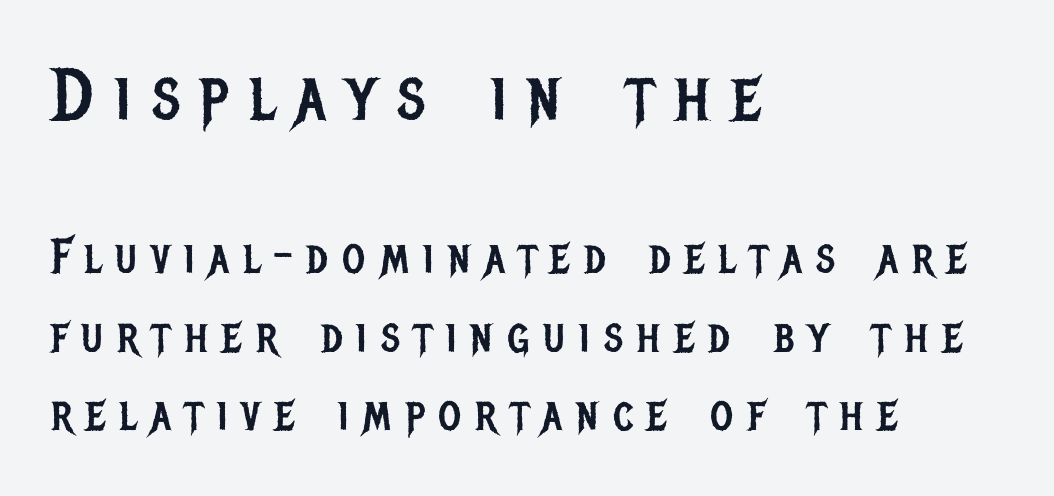
The image shows 73 px regular-weight, condensed sans-serif type, upright; set left-aligned, normal line spacing (1.6x), unusually wide letter spacing (+0.29 em), not underlined; the first (top) block is 1.49x larger; low stroke contrast and a large x-height.
